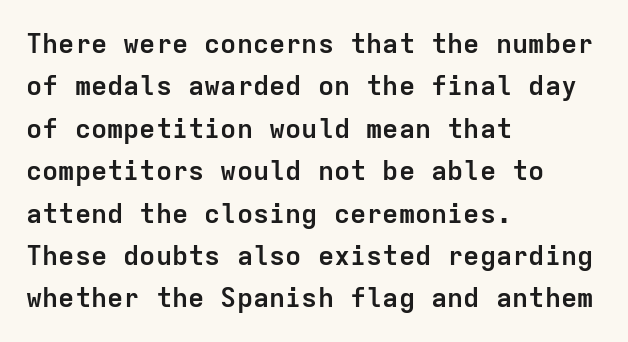
The image shows 27 px bold type, upright; set left-aligned, normal line spacing (1.57x), normal letter spacing, not underlined.
